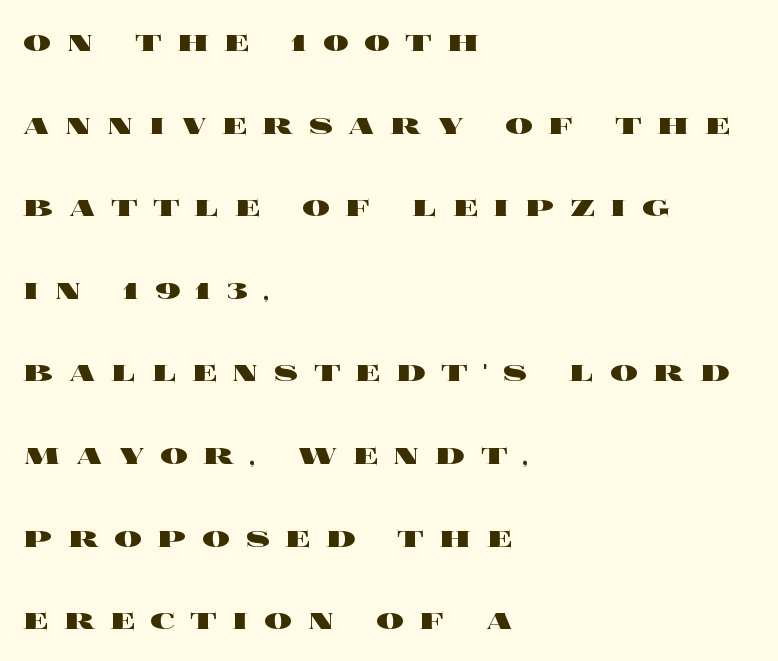
The glyphs are unaccompanied by any horizontal stroke below them. Every letter is thick-stroked: bold, no question. If you drew a ruler down the left edge, every line would touch it. Loose tracking; the words dissolve into strings of separated letters. Baseline-to-baseline distance is far greater than the letter height. Each letter keeps its own natural width here, so spacing adapts to shape.
